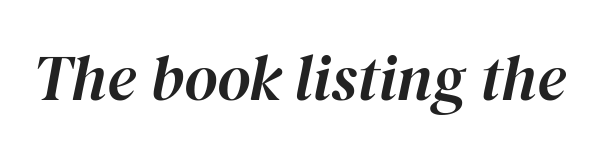
{"italic": "yes", "lean": "right", "slant_degrees": 12, "width": "normal", "stroke_contrast": "high", "x_height": "medium", "monospaced": "no", "underline": "no", "letter_spacing": "normal", "letter_spacing_em": 0.0, "glyph_px": 64}
